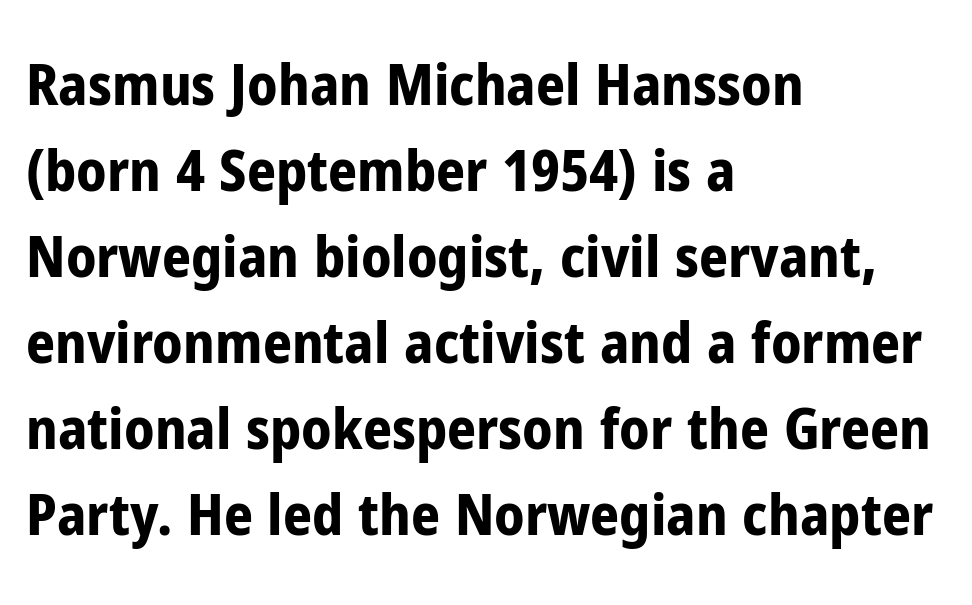
{"serif": "no", "italic": "no", "bold": "yes", "weight": "bold", "width": "condensed", "stroke_contrast": "low", "x_height": "medium", "monospaced": "no", "underline": "no", "align": "left", "line_spacing": "normal", "line_spacing_ratio": 1.51, "letter_spacing": "normal", "letter_spacing_em": 0.0, "glyph_px": 57}
